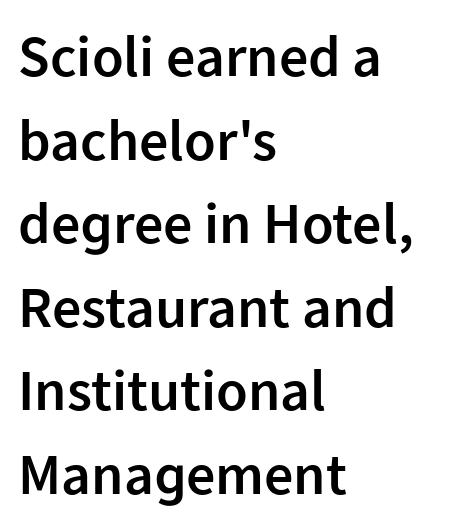
{"serif": "no", "italic": "no", "bold": "semi", "weight": "semibold", "width": "normal", "stroke_contrast": "low", "x_height": "medium", "monospaced": "no", "underline": "no", "align": "left", "line_spacing": "normal", "line_spacing_ratio": 1.44, "letter_spacing": "normal", "letter_spacing_em": 0.0, "glyph_px": 58}
